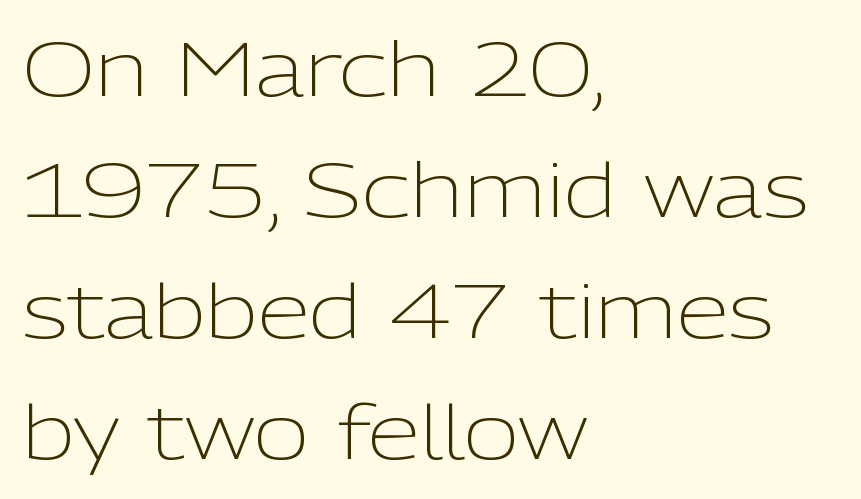
The image shows 76 px light sans-serif type, upright; set left-aligned, normal line spacing (1.59x), normal letter spacing, not underlined; low stroke contrast and a medium x-height.
